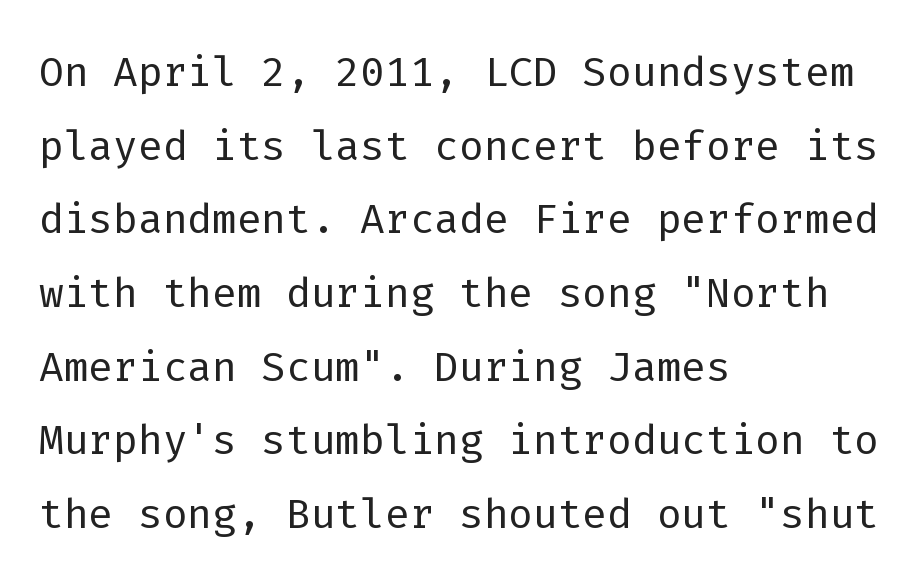
Q: Is the text bold? A: No.
Q: Is the text italic (slanted)? A: No, it is upright.
Q: Is the typeface a serif or a sans-serif typeface? A: Sans-serif.
Q: Is the text underlined? A: No.
Q: How is the paragraph aligned? A: Left-aligned.
Q: Is the spacing between letters normal or unusually wide? A: Normal.
Q: Is the spacing between lines tight, normal or loose? A: Normal.
Q: Width (condensed, normal, or wide)? A: Normal.
Q: Stroke contrast? A: Low.
Q: x-height? A: Medium.
Q: Monospaced? A: Yes.
